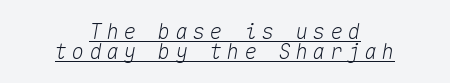
This sample uses an oblique cut, with every glyph tilted off the vertical. How would I describe the line gaps? Narrow and economical. The lines in this sample share a center point and differ in where they start and stop. Honestly, the letter spacing is so wide it's the main thing you notice.
